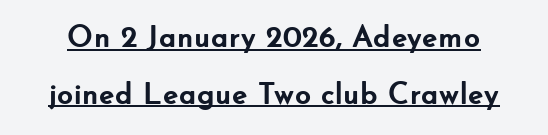
Q: Is the text bold? A: Yes.
Q: Is the text italic (slanted)? A: No, it is upright.
Q: Is the typeface a serif or a sans-serif typeface? A: Sans-serif.
Q: Is the text underlined? A: Yes.
Q: Is the spacing between letters normal or unusually wide? A: Normal.
Q: Width (condensed, normal, or wide)? A: Normal.
Q: Stroke contrast? A: Low.
Q: x-height? A: Small.
Q: Monospaced? A: No.
